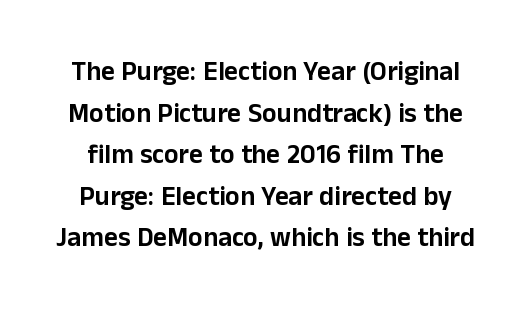
The lettering holds an erect, upright posture throughout. The string is rendered with underlining switched off. The passage shown has conventional tracking throughout. The passage shown stacks its lines at a standard gap.
